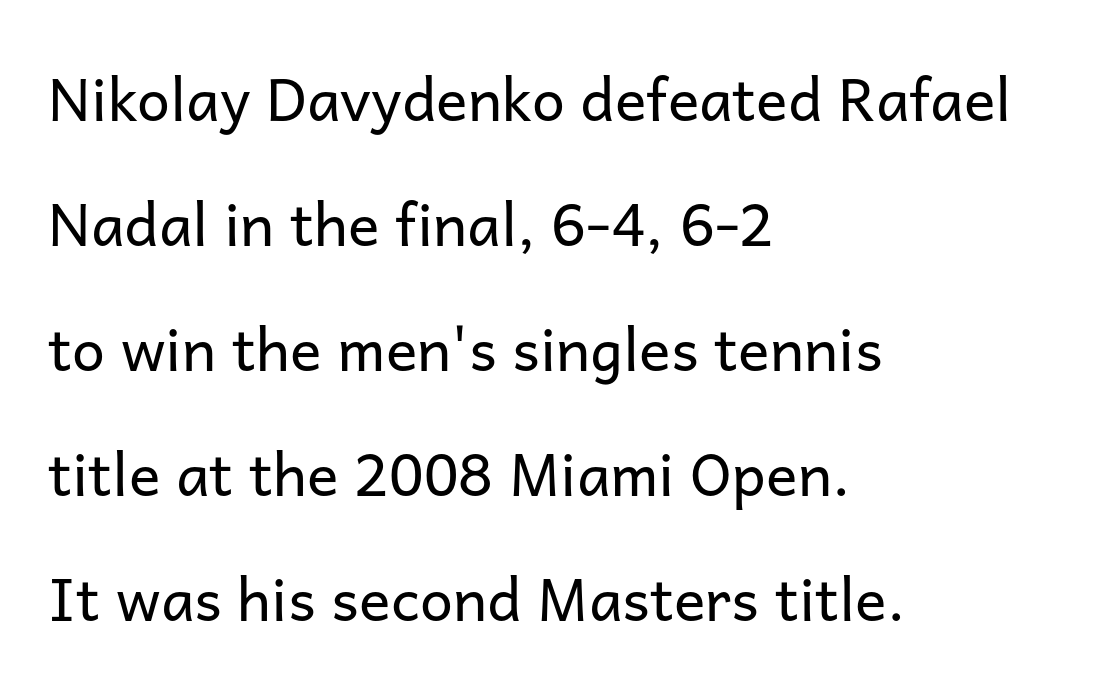
Q: Is the text bold? A: No.
Q: Is the text italic (slanted)? A: No, it is upright.
Q: Is the typeface a serif or a sans-serif typeface? A: Sans-serif.
Q: Is the text underlined? A: No.
Q: How is the paragraph aligned? A: Left-aligned.
Q: Is the spacing between letters normal or unusually wide? A: Normal.
Q: Is the spacing between lines tight, normal or loose? A: Loose.
Q: Width (condensed, normal, or wide)? A: Normal.
Q: Stroke contrast? A: Low.
Q: x-height? A: Medium.
Q: Monospaced? A: No.
